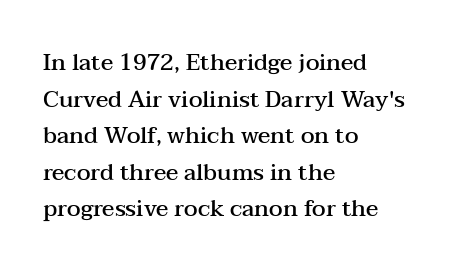
The type is set solid horizontally, with unmodified tracking. Visually the block forms a straight wall on the left and a jagged coastline on the right. Does the lettering tilt? It doesn't — this is upright. Baseline-to-baseline distance is the conventional proportion of letter height. Anything drawn beneath the words? Only blank space.
